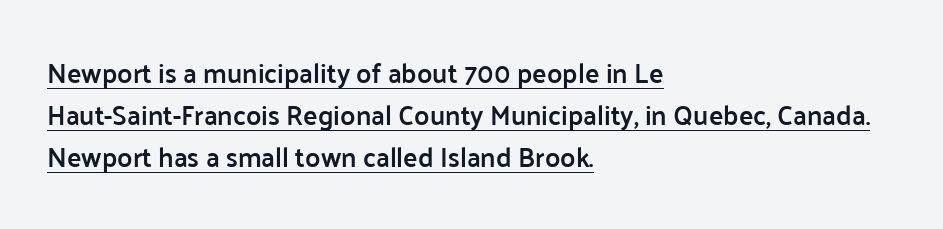
The image shows 27 px text type, upright; set left-aligned, normal line spacing (1.56x), normal letter spacing, underlined.
